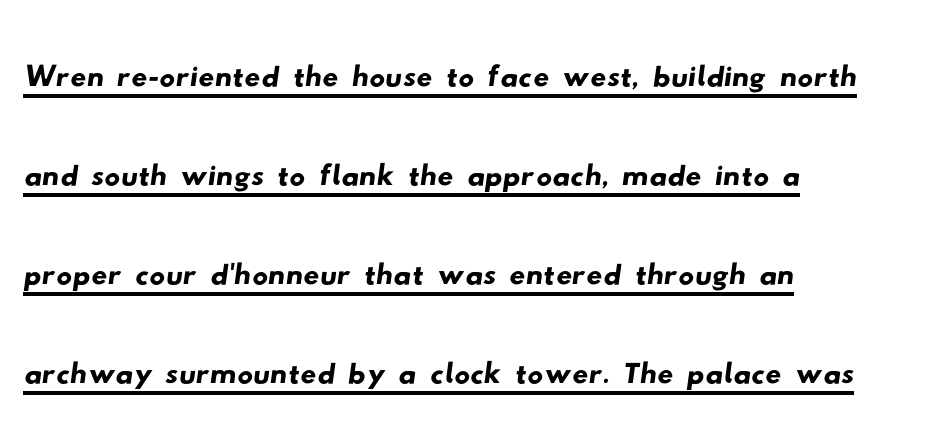
Q: Is the typeface a serif or a sans-serif typeface? A: Sans-serif.
Q: Is the text underlined? A: Yes.
Q: How is the paragraph aligned? A: Left-aligned.
Q: Is the spacing between letters normal or unusually wide? A: Normal.
Q: Is the spacing between lines tight, normal or loose? A: Normal.
Q: Width (condensed, normal, or wide)? A: Wide.
Q: Stroke contrast? A: Low.
Q: x-height? A: Small.
Q: Monospaced? A: No.
